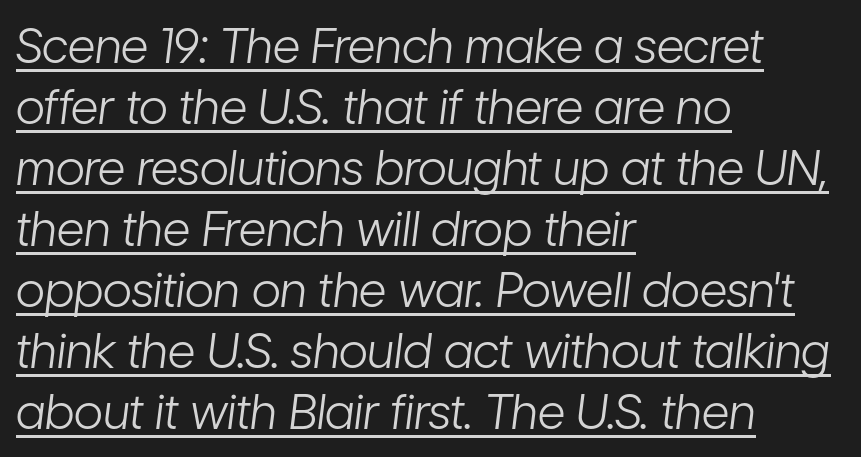
Think of a printed novel: that variable character pitch is what you see here. Rendered with sloped, italic letterforms. A typesetter would call this zero additional tracking. The paragraph shown leans on its left margin. Weight class: somewhere from thin through regular.
